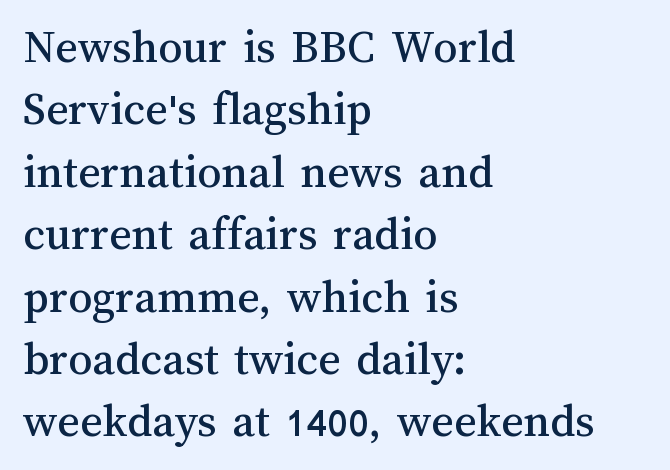
Words float on clear page, feet unadorned. Short note: letters normally spaced. What's the leading like? Ordinary, nothing unusual. Notice how the passage keeps a crisp vertical edge on the left only. You could not count columns in this text — the font is proportionally spaced. Characters remain perfectly vertical along every line.
